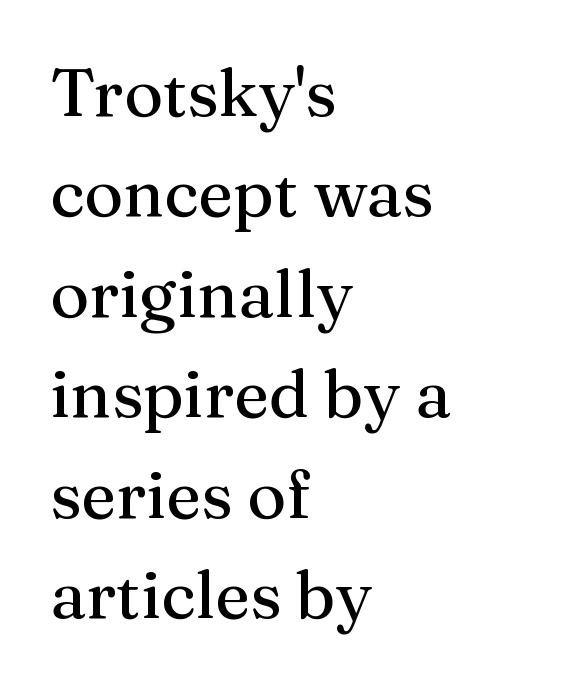
Q: Is the text italic (slanted)? A: No, it is upright.
Q: Is the typeface a serif or a sans-serif typeface? A: Serif.
Q: Is the text underlined? A: No.
Q: How is the paragraph aligned? A: Left-aligned.
Q: Is the spacing between letters normal or unusually wide? A: Normal.
Q: Is the spacing between lines tight, normal or loose? A: Normal.
Q: Width (condensed, normal, or wide)? A: Normal.
Q: Stroke contrast? A: Medium.
Q: x-height? A: Medium.
Q: Monospaced? A: No.
